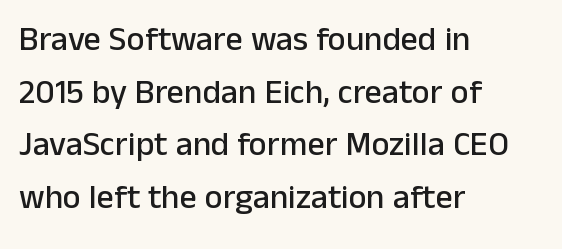
The image shows 34 px sans-serif type, upright; set left-aligned, normal line spacing (1.55x), normal letter spacing, not underlined; low stroke contrast and a medium x-height.
